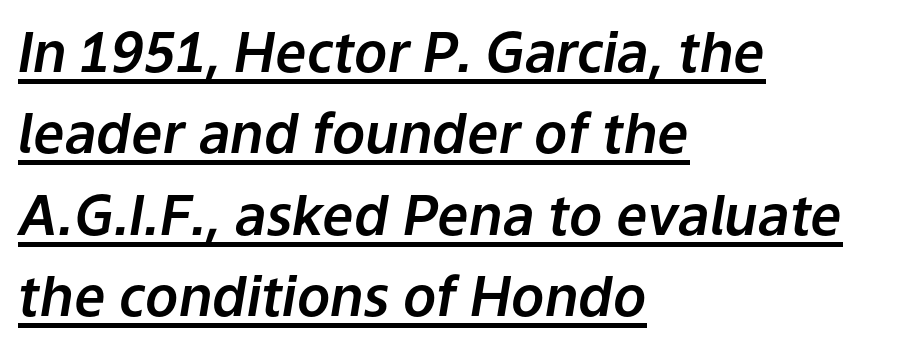
{"italic": "yes", "lean": "right", "slant_degrees": 9, "width": "normal", "stroke_contrast": "low", "x_height": "medium", "monospaced": "no", "underline": "yes", "align": "left", "line_spacing": "normal", "line_spacing_ratio": 1.48, "letter_spacing": "normal", "letter_spacing_em": 0.0, "glyph_px": 55}
